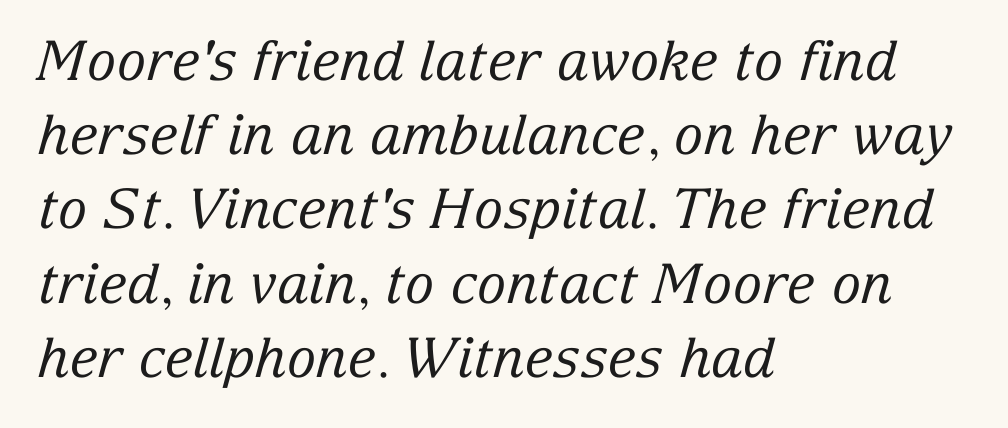
Does the copy run flush right? No — it runs flush left. Looking at the ascenders, they clearly lean. Here the glyphs are tracked normally, forming tight word shapes. Compared with typical paragraphs, the rows here are spaced about the same. Think of a printed novel: that variable character pitch is what you see here.
